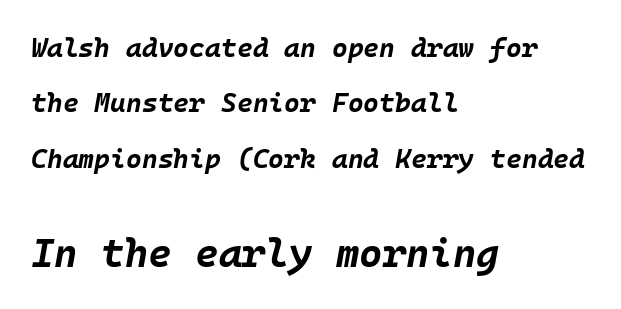
The image shows 40 px bold type, italic (leaning right); set left-aligned, loose line spacing (2.05x), normal letter spacing, not underlined; the second (bottom) block is 1.48x larger; low stroke contrast and a large x-height.
